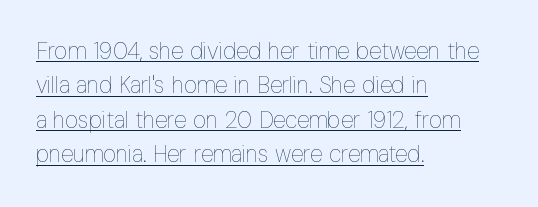
Q: Is the text bold? A: No.
Q: Is the text italic (slanted)? A: No, it is upright.
Q: Is the text underlined? A: Yes.
Q: How is the paragraph aligned? A: Left-aligned.
Q: Is the spacing between letters normal or unusually wide? A: Normal.
Q: Is the spacing between lines tight, normal or loose? A: Normal.
